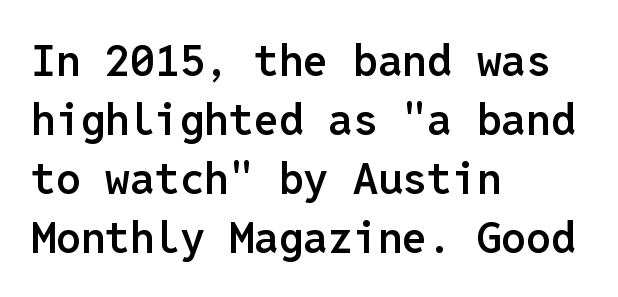
Line beginnings align vertically; line endings do not. The face used here is rendered with its standard letterfit. Vertical strokes here are truly vertical. To sum up the face: it is a sans, with no serifs. A typesetter would call this leading conventional body-copy spacing.
